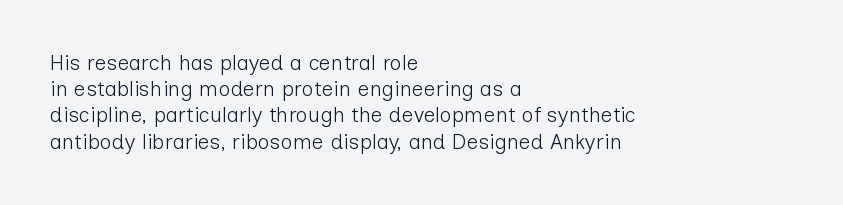
Q: Is the text bold? A: No.
Q: Is the text italic (slanted)? A: No, it is upright.
Q: Is the text underlined? A: No.
Q: How is the paragraph aligned? A: Left-aligned.
Q: Is the spacing between letters normal or unusually wide? A: Normal.
Q: Is the spacing between lines tight, normal or loose? A: Normal.
